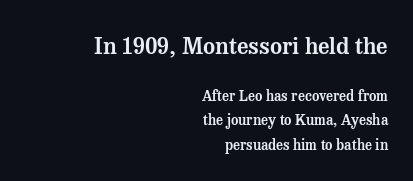
The rendering shrinks the type as you move from the upper chunk to the lower. Style check: upright. Letters rest on an invisible, unmarked baseline. The passage shown has conventional tracking throughout. A flush-right, rag-left setting is used for this passage.
